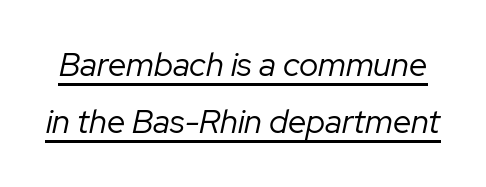
Q: Is the text bold? A: No.
Q: Is the text italic (slanted)? A: Yes, it leans right by about 12 degrees.
Q: Is the text underlined? A: Yes.
Q: Is the spacing between letters normal or unusually wide? A: Normal.
Q: Width (condensed, normal, or wide)? A: Normal.
Q: Stroke contrast? A: Low.
Q: x-height? A: Medium.
Q: Monospaced? A: No.
